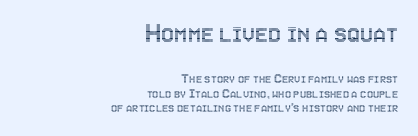
The image shows 29 px condensed type, upright; set right-aligned, tight line spacing (1.01x), normal letter spacing, not underlined; the first (top) block is 2.07x larger; a large x-height.
